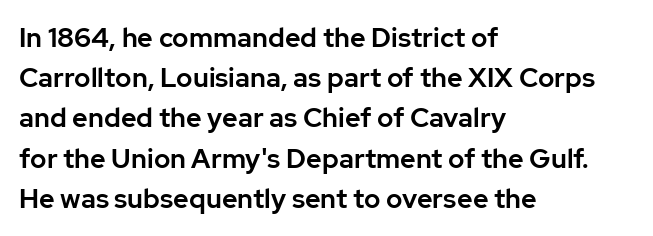
{"italic": "no", "underline": "no", "align": "left", "line_spacing": "normal", "line_spacing_ratio": 1.49, "letter_spacing": "normal", "letter_spacing_em": 0.0, "glyph_px": 27}
